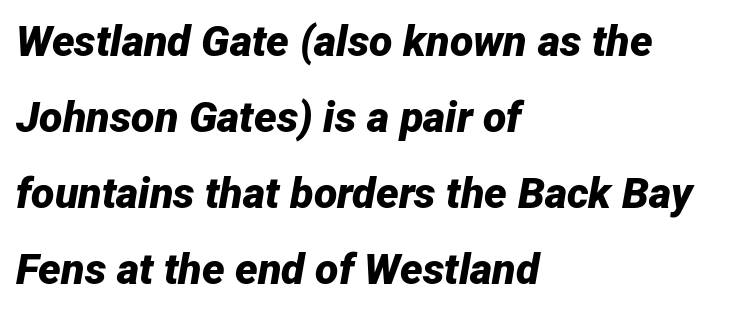
Q: Is the text bold? A: Yes.
Q: Is the text italic (slanted)? A: Yes, it leans right by about 12 degrees.
Q: Is the text underlined? A: No.
Q: How is the paragraph aligned? A: Left-aligned.
Q: Is the spacing between letters normal or unusually wide? A: Normal.
Q: Width (condensed, normal, or wide)? A: Normal.
Q: Stroke contrast? A: Low.
Q: x-height? A: Medium.
Q: Monospaced? A: No.
